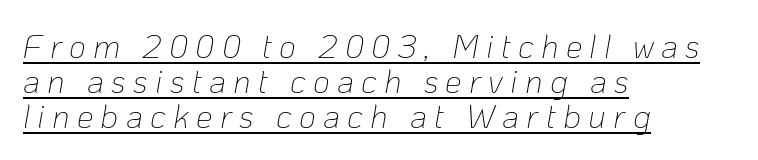
The image shows 33 px thin type, italic (leaning right); set left-aligned, tight line spacing (1.06x), unusually wide letter spacing (+0.22 em), underlined; low stroke contrast and a medium x-height.
